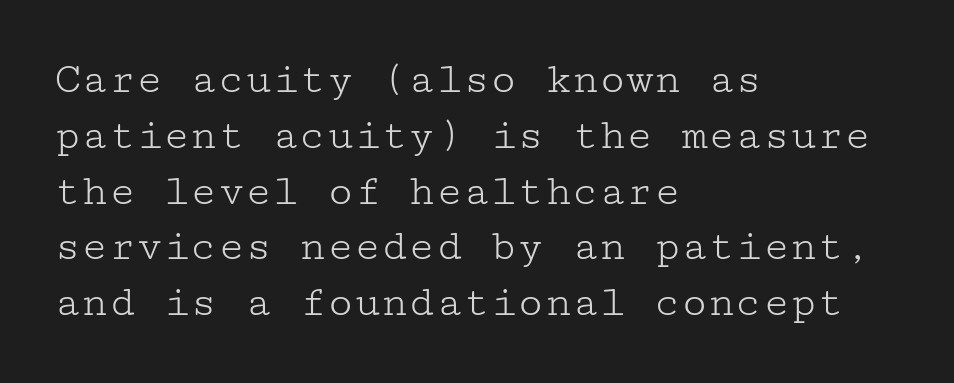
Q: Is the text bold? A: No.
Q: Is the text italic (slanted)? A: No, it is upright.
Q: Is the typeface a serif or a sans-serif typeface? A: Serif.
Q: Is the text underlined? A: No.
Q: How is the paragraph aligned? A: Left-aligned.
Q: Is the spacing between letters normal or unusually wide? A: Normal.
Q: Width (condensed, normal, or wide)? A: Wide.
Q: Stroke contrast? A: Low.
Q: x-height? A: Medium.
